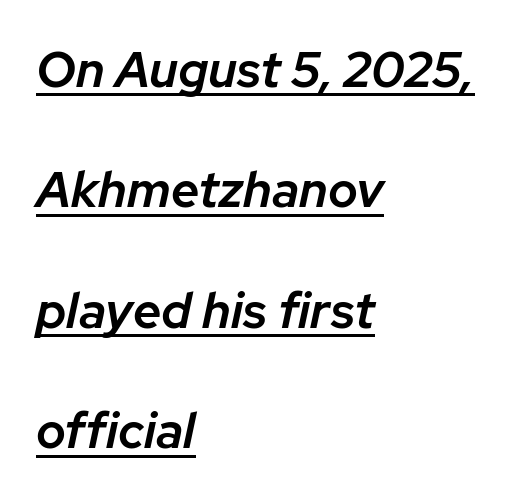
Q: Is the text bold? A: Semi-bold.
Q: Is the text italic (slanted)? A: Yes, it leans right by about 12 degrees.
Q: Is the text underlined? A: Yes.
Q: How is the paragraph aligned? A: Left-aligned.
Q: Is the spacing between letters normal or unusually wide? A: Normal.
Q: Is the spacing between lines tight, normal or loose? A: Loose.
Q: Width (condensed, normal, or wide)? A: Normal.
Q: Stroke contrast? A: Low.
Q: x-height? A: Medium.
Q: Monospaced? A: No.
